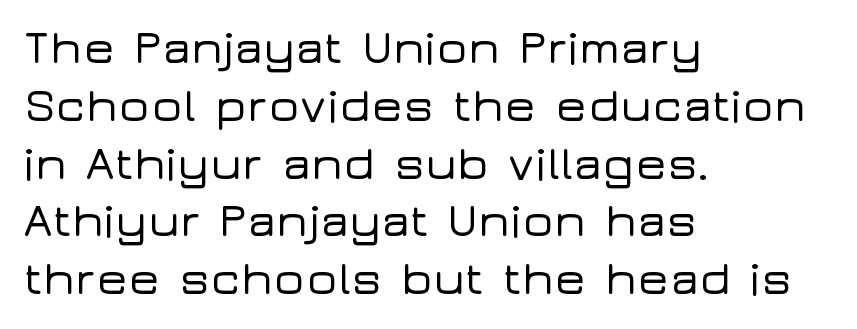
The image shows 47 px wide sans-serif type, upright; set left-aligned, line spacing 1.23x, normal letter spacing, not underlined; low stroke contrast and a medium x-height.
